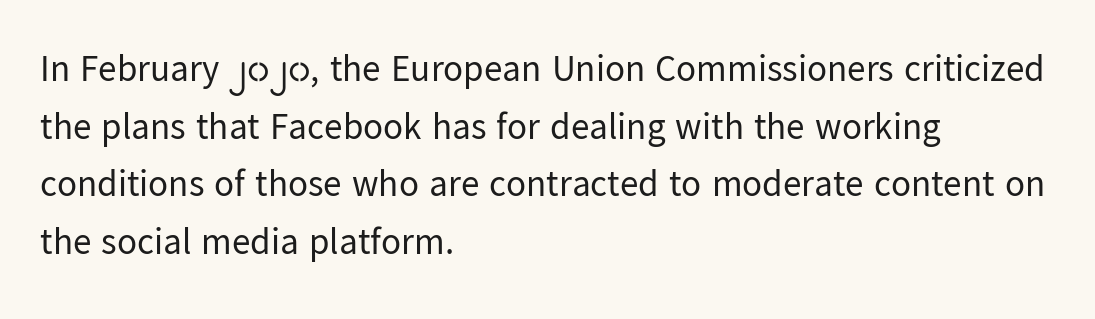
The lettering stays uniformly vertical, giving the passage a roman look. Weight class: somewhere from thin through regular. Examine the stroke ends and you'll find no serifs. Think of a printed novel: that variable character pitch is what you see here. Rows of type keep a routine distance in the vertical direction. Leftover space on each line is placed entirely after the last word.
